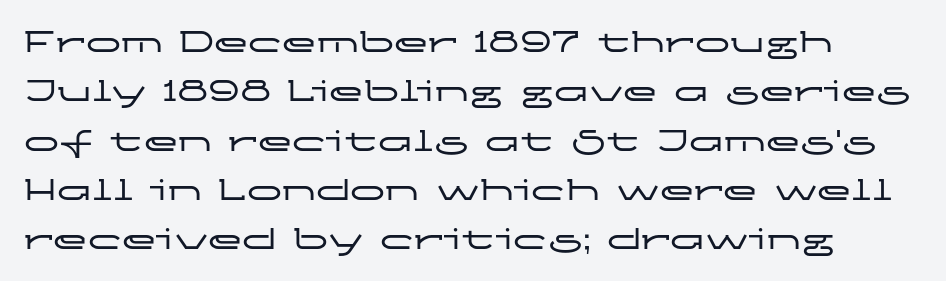
Q: Is the text italic (slanted)? A: No, it is upright.
Q: Is the typeface a serif or a sans-serif typeface? A: Sans-serif.
Q: Is the text underlined? A: No.
Q: Is the spacing between letters normal or unusually wide? A: Normal.
Q: Is the spacing between lines tight, normal or loose? A: Normal.
Q: Width (condensed, normal, or wide)? A: Wide.
Q: Stroke contrast? A: Low.
Q: x-height? A: Medium.
Q: Monospaced? A: No.
